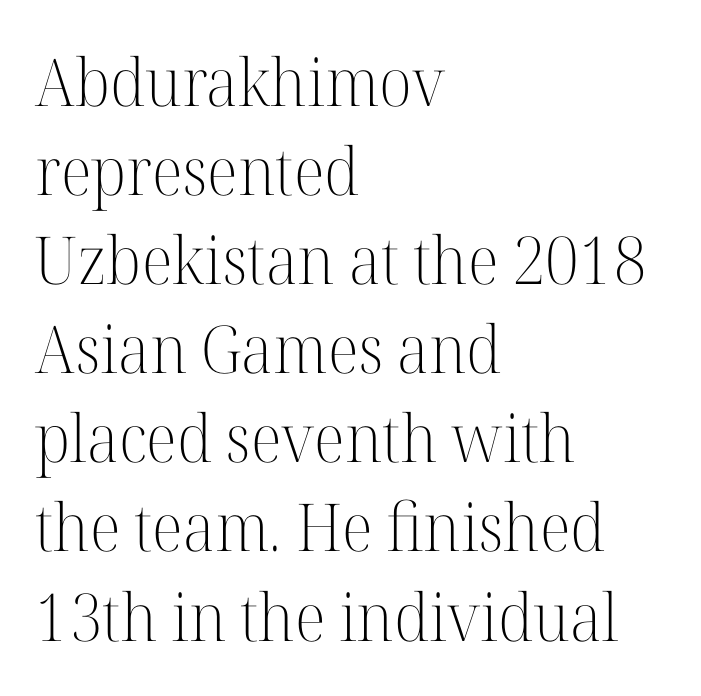
Ink coverage per letter is moderate at most. This block has exactly the height ordinary leading produces. Rule under the text: the space is simply empty. The letters sit at their default tracking, neither squeezed nor spread.
